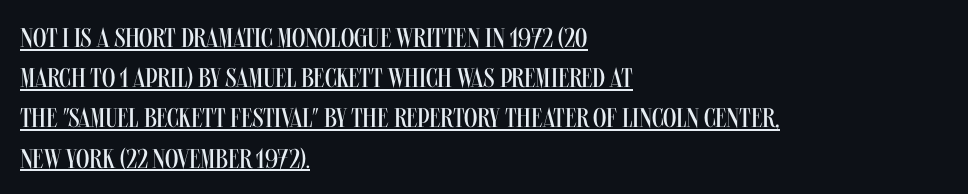
{"italic": "no", "bold": "no", "underline": "yes", "align": "left", "line_spacing": "normal", "line_spacing_ratio": 1.49, "letter_spacing": "normal", "letter_spacing_em": 0.0, "glyph_px": 27}
